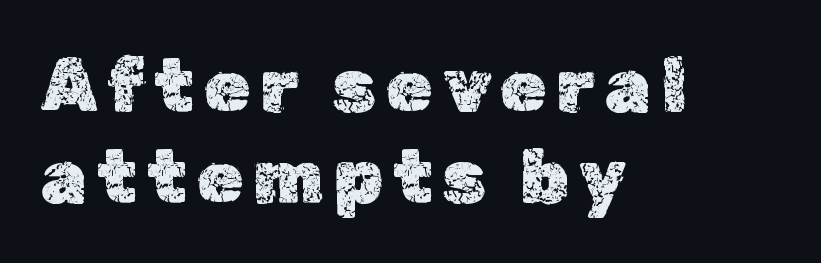
Q: Is the text italic (slanted)? A: No, it is upright.
Q: Is the text underlined? A: No.
Q: How is the paragraph aligned? A: Left-aligned.
Q: Width (condensed, normal, or wide)? A: Normal.
Q: x-height? A: Medium.
Q: Monospaced? A: No.
